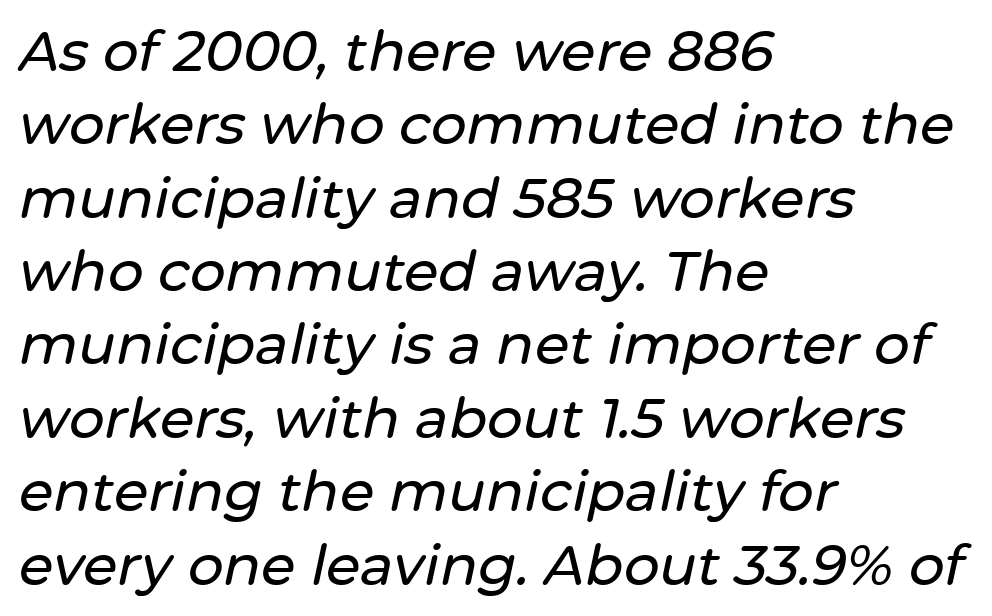
{"italic": "yes", "lean": "right", "slant_degrees": 12, "width": "normal", "stroke_contrast": "low", "x_height": "medium", "monospaced": "no", "underline": "no", "align": "left", "line_spacing": "normal", "line_spacing_ratio": 1.31, "letter_spacing": "normal", "letter_spacing_em": 0.0, "glyph_px": 56}
